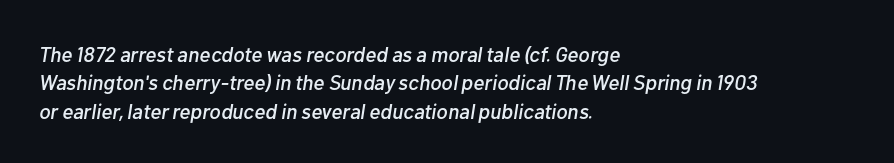
The image shows 21 px text type, italic (leaning right); set left-aligned, normal line spacing (1.35x), normal letter spacing, not underlined.
